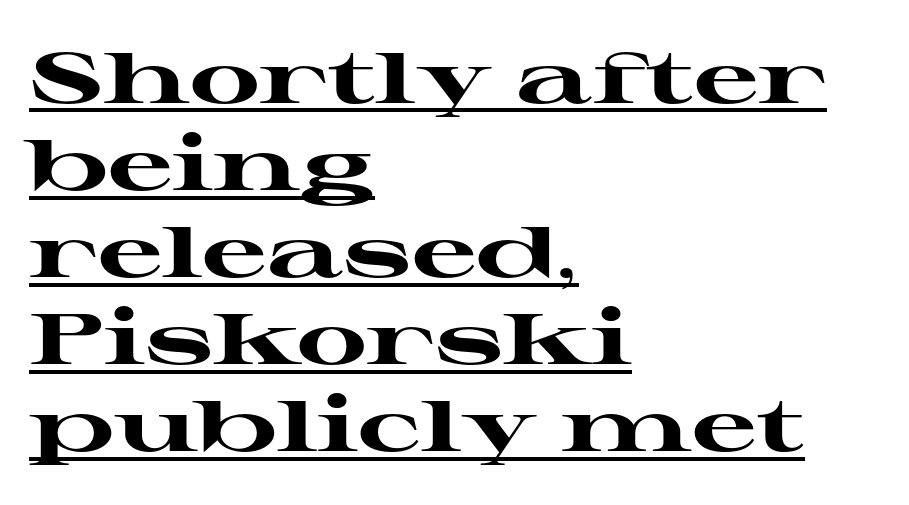
{"serif": "yes", "italic": "no", "bold": "yes", "weight": "heavy", "width": "wide", "stroke_contrast": "high", "x_height": "medium", "monospaced": "no", "underline": "yes", "align": "left", "line_spacing_ratio": 1.21, "letter_spacing": "normal", "letter_spacing_em": 0.0, "glyph_px": 72}
